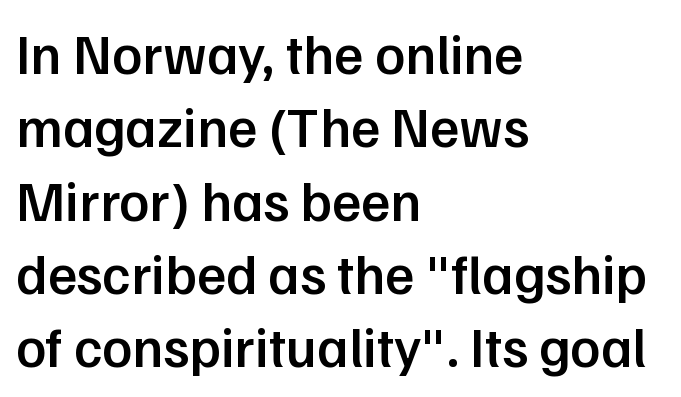
The space between consecutive lines is moderate. Characters remain perfectly vertical along every line. This sample uses a sans-serif face. This sample uses plain, unmodified letter spacing.
